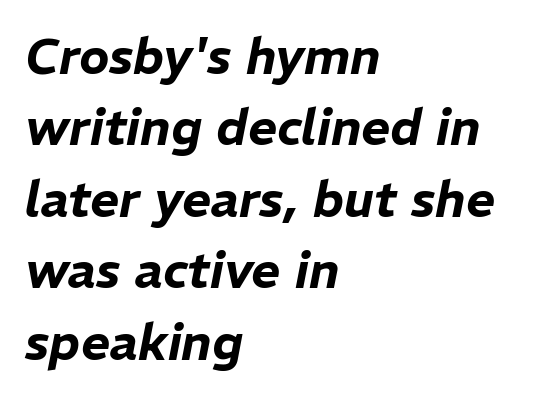
Q: Is the text italic (slanted)? A: Yes, it leans right by about 11 degrees.
Q: Is the text underlined? A: No.
Q: How is the paragraph aligned? A: Left-aligned.
Q: Is the spacing between letters normal or unusually wide? A: Normal.
Q: Is the spacing between lines tight, normal or loose? A: Normal.
Q: Width (condensed, normal, or wide)? A: Normal.
Q: Stroke contrast? A: Low.
Q: x-height? A: Medium.
Q: Monospaced? A: No.
